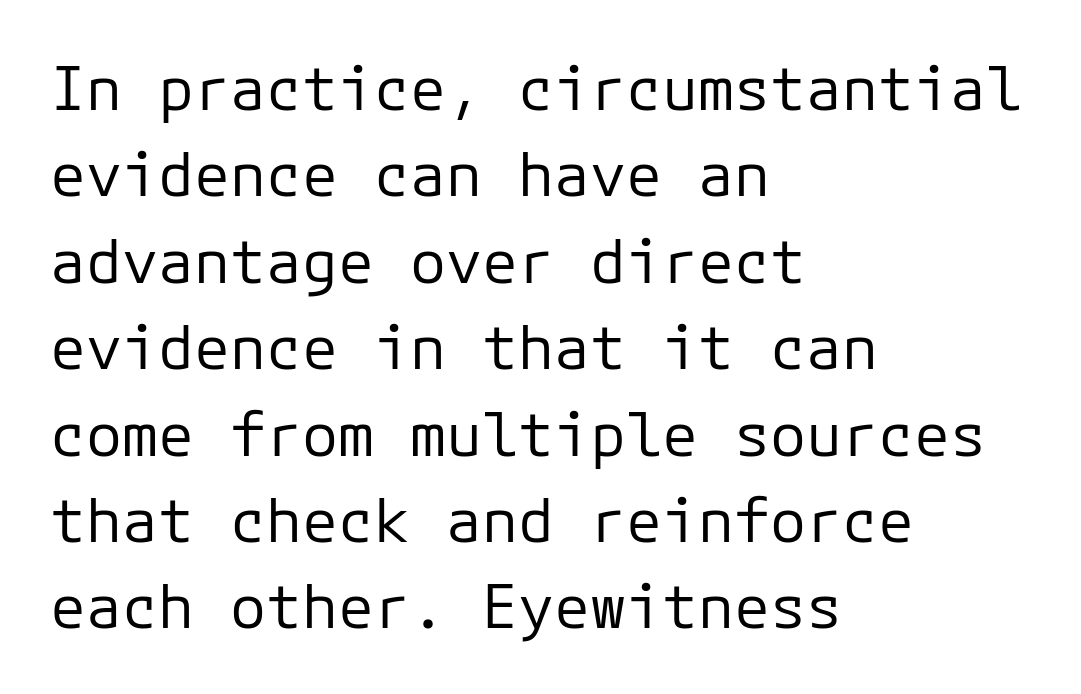
{"serif": "no", "italic": "no", "bold": "no", "weight": "regular", "width": "normal", "stroke_contrast": "low", "x_height": "medium", "monospaced": "yes", "underline": "no", "align": "left", "line_spacing": "normal", "line_spacing_ratio": 1.44, "letter_spacing": "normal", "letter_spacing_em": 0.0, "glyph_px": 60}
